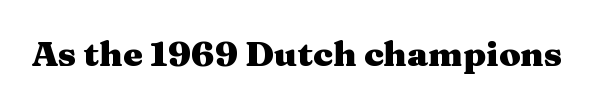
Q: Is the text bold? A: Yes.
Q: Is the text italic (slanted)? A: No, it is upright.
Q: Is the typeface a serif or a sans-serif typeface? A: Serif.
Q: Is the text underlined? A: No.
Q: Is the spacing between letters normal or unusually wide? A: Normal.
Q: Width (condensed, normal, or wide)? A: Wide.
Q: Stroke contrast? A: Medium.
Q: x-height? A: Medium.
Q: Monospaced? A: No.
